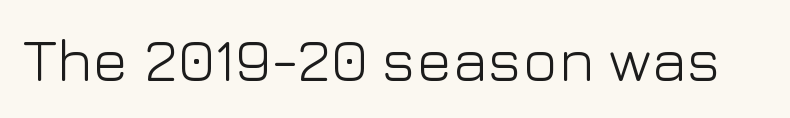
Q: Is the text bold? A: No.
Q: Is the text italic (slanted)? A: No, it is upright.
Q: Is the typeface a serif or a sans-serif typeface? A: Sans-serif.
Q: Is the text underlined? A: No.
Q: Is the spacing between letters normal or unusually wide? A: Normal.
Q: Width (condensed, normal, or wide)? A: Normal.
Q: Stroke contrast? A: Low.
Q: x-height? A: Medium.
Q: Monospaced? A: No.
